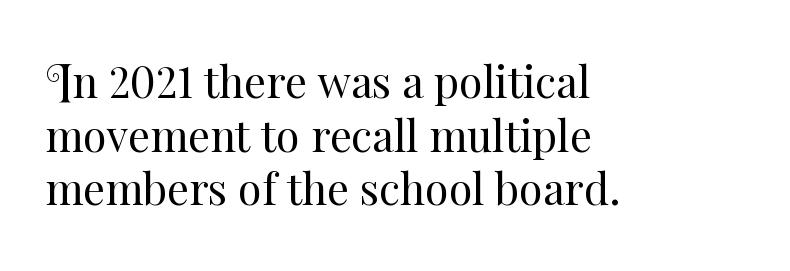
{"italic": "no", "bold": "no", "weight": "regular", "width": "normal", "stroke_contrast": "medium", "x_height": "small", "monospaced": "no", "underline": "no", "align": "left", "line_spacing": "normal", "line_spacing_ratio": 1.25, "letter_spacing": "normal", "letter_spacing_em": 0.0, "glyph_px": 43}
